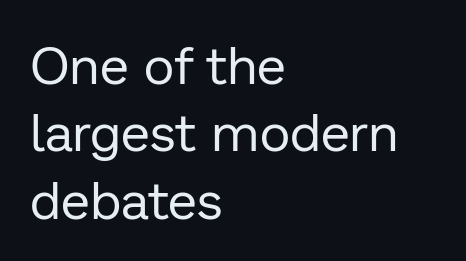
{"serif": "no", "italic": "no", "bold": "no", "weight": "regular", "width": "normal", "stroke_contrast": "low", "x_height": "medium", "monospaced": "no", "underline": "no", "align": "left", "line_spacing": "normal", "line_spacing_ratio": 1.27, "letter_spacing": "normal", "letter_spacing_em": 0.0, "glyph_px": 53}
